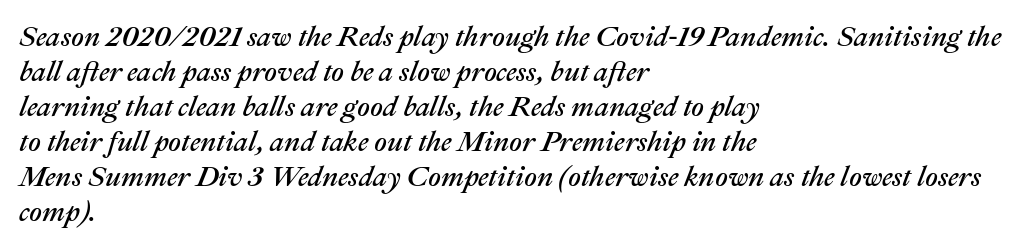
Q: Is the text italic (slanted)? A: Yes, it leans right by about 22 degrees.
Q: Is the text underlined? A: No.
Q: How is the paragraph aligned? A: Left-aligned.
Q: Is the spacing between letters normal or unusually wide? A: Normal.
Q: Is the spacing between lines tight, normal or loose? A: Normal.
Q: Width (condensed, normal, or wide)? A: Normal.
Q: Stroke contrast? A: Medium.
Q: x-height? A: Medium.
Q: Monospaced? A: No.
